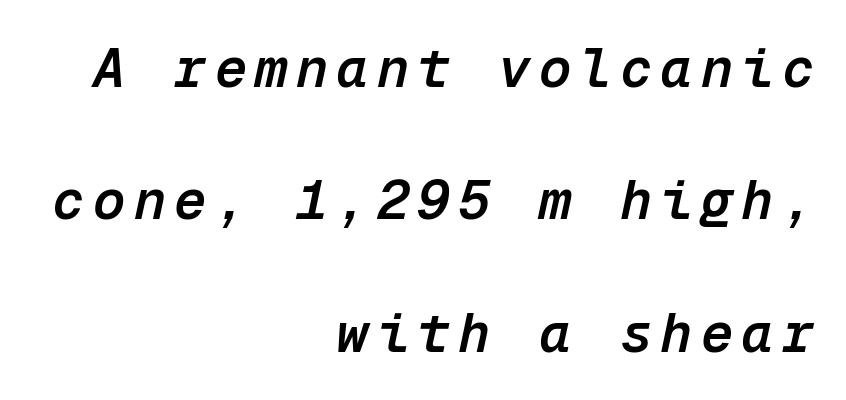
The image shows 54 px semibold type, italic (leaning right), monospaced; set right-aligned, loose line spacing (2.45x), not underlined; low stroke contrast and a medium x-height.
